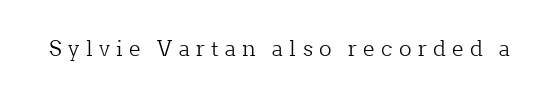
{"italic": "no", "bold": "no", "underline": "no", "letter_spacing": "wide", "letter_spacing_em": 0.3, "glyph_px": 21}
